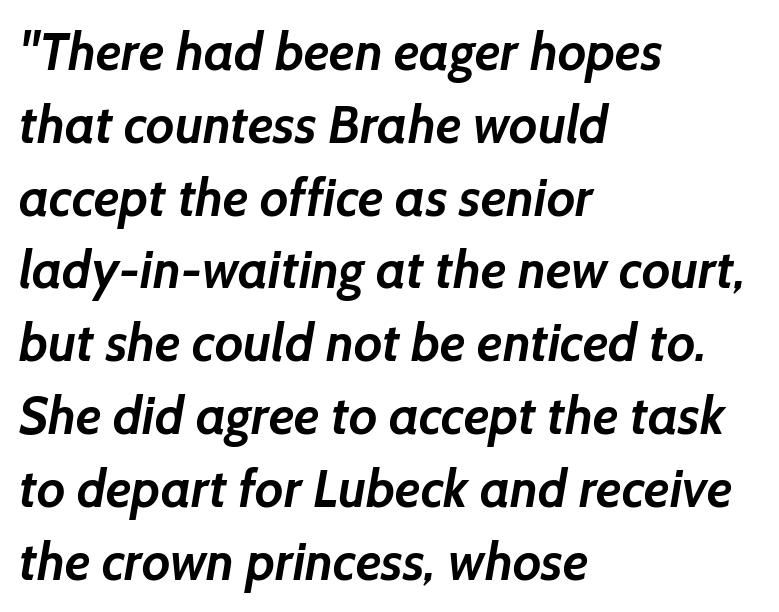
The block of text has a typical density, with ordinary space between rows. The letters are bold, with thick, heavy strokes. Lines of text with bare space underneath. Classification — sans serif. Line beginnings align vertically; line endings do not. The letters advance in unequal steps, a hallmark of proportional type.
